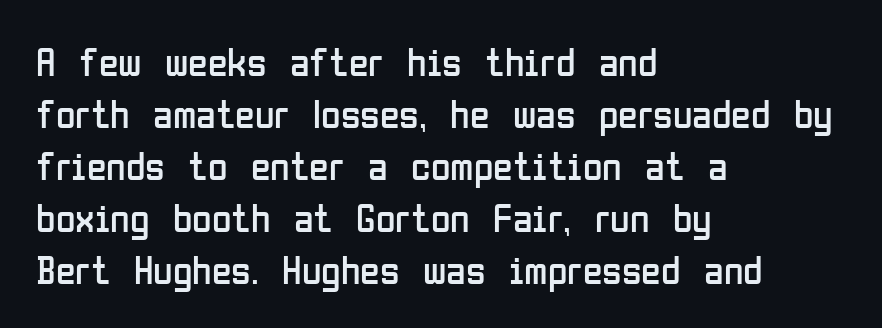
The image shows 40 px regular-weight, condensed sans-serif type, upright; set left-aligned, normal line spacing (1.3x), normal letter spacing, not underlined; low stroke contrast and a medium x-height.
